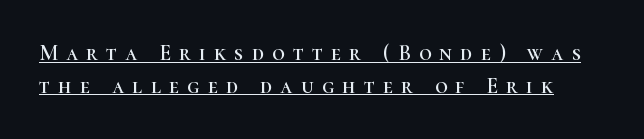
The image shows 22 px text type, upright; set normal line spacing (1.48x), unusually wide letter spacing (+0.37 em), underlined.
